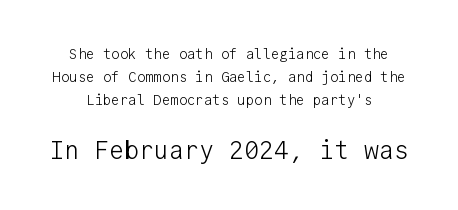
{"italic": "no", "bold": "no", "underline": "no", "align": "center", "line_spacing": "normal", "line_spacing_ratio": 1.66, "letter_spacing": "normal", "letter_spacing_em": 0.0, "larger_block": "second", "size_ratio": 1.79, "glyph_px": 25}
